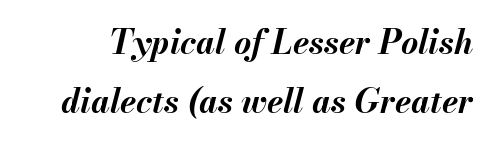
Q: Is the text bold? A: Yes.
Q: Is the text italic (slanted)? A: Yes, it leans right by about 13 degrees.
Q: Is the text underlined? A: No.
Q: Is the spacing between letters normal or unusually wide? A: Normal.
Q: Width (condensed, normal, or wide)? A: Normal.
Q: Stroke contrast? A: Medium.
Q: x-height? A: Small.
Q: Monospaced? A: No.
